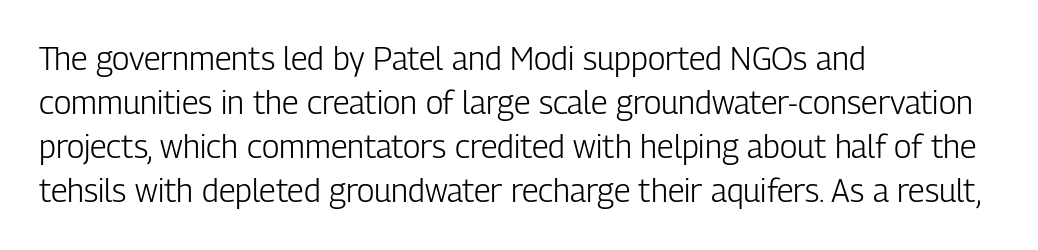
The line-height multiplier appears to be the usual default. A typesetter would label this face a sans. The lines are quadded left. Posture: vertical.
